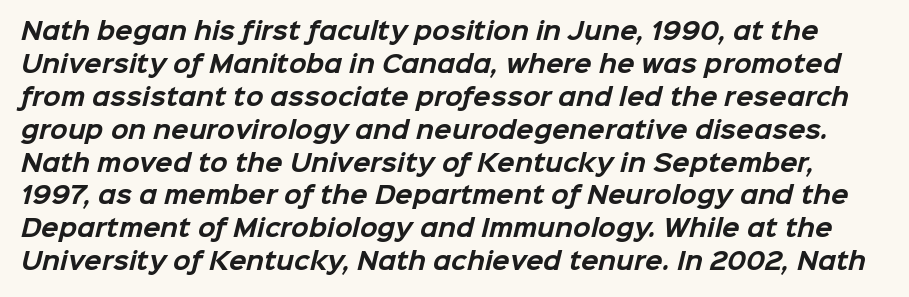
Thick stems and heavy bowls — unmistakably bold. Line spacing here is normal. No extra tracking has been applied to these lines. Underline: absent.
